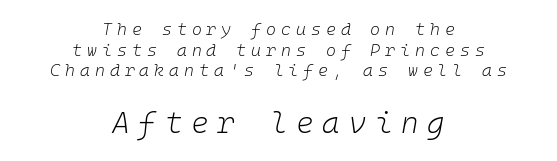
The image shows 30 px light type, italic (leaning right), monospaced; set centered, line spacing 1.22x, unusually wide letter spacing (+0.29 em), not underlined; the second (bottom) block is 1.76x larger; low stroke contrast and a medium x-height.
